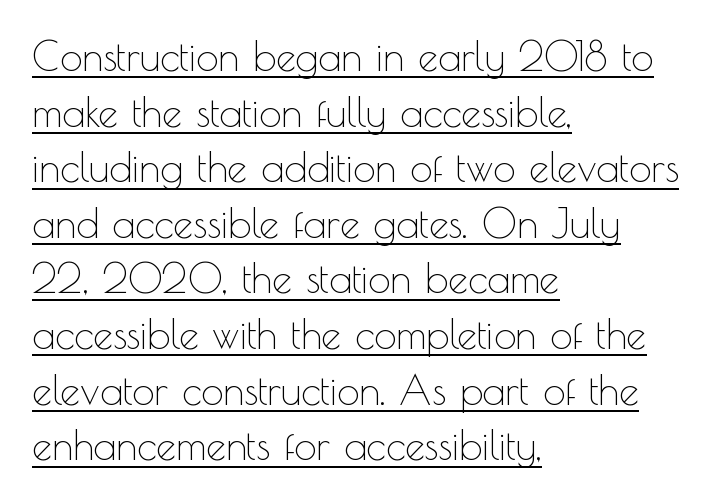
Q: Is the text bold? A: No.
Q: Is the text italic (slanted)? A: No, it is upright.
Q: Is the typeface a serif or a sans-serif typeface? A: Sans-serif.
Q: Is the text underlined? A: Yes.
Q: How is the paragraph aligned? A: Left-aligned.
Q: Is the spacing between letters normal or unusually wide? A: Normal.
Q: Is the spacing between lines tight, normal or loose? A: Normal.
Q: Width (condensed, normal, or wide)? A: Normal.
Q: x-height? A: Small.
Q: Monospaced? A: No.
